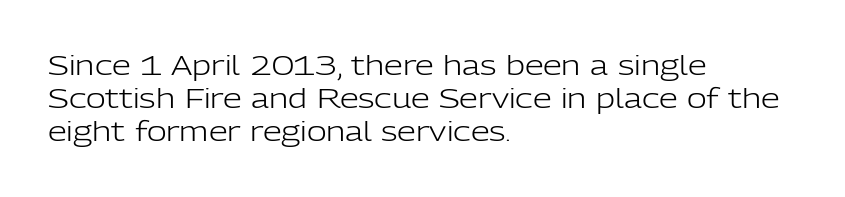
The image shows 27 px text type, upright; set left-aligned, line spacing 1.23x, normal letter spacing, not underlined.
